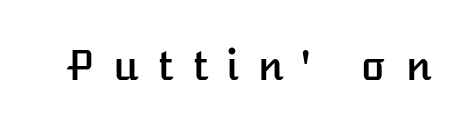
{"italic": "no", "width": "normal", "stroke_contrast": "low", "x_height": "medium", "monospaced": "no", "underline": "no", "letter_spacing": "wide", "letter_spacing_em": 0.46, "glyph_px": 41}
